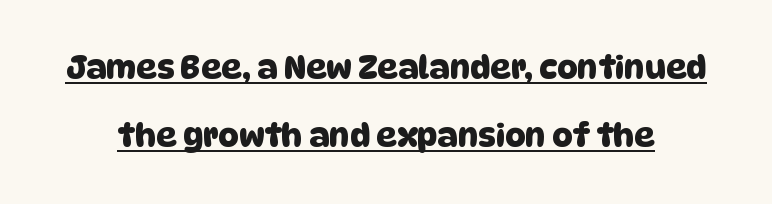
The image shows 32 px sans-serif type; set loose line spacing (2.13x), normal letter spacing, underlined; low stroke contrast and a large x-height.
